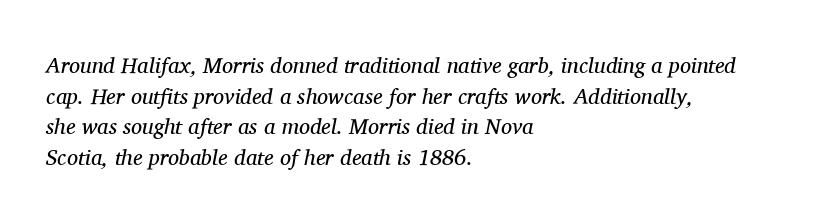
Q: Is the text bold? A: No.
Q: Is the text italic (slanted)? A: Yes, it leans right by about 11 degrees.
Q: Is the text underlined? A: No.
Q: How is the paragraph aligned? A: Left-aligned.
Q: Is the spacing between letters normal or unusually wide? A: Normal.
Q: Is the spacing between lines tight, normal or loose? A: Normal.
